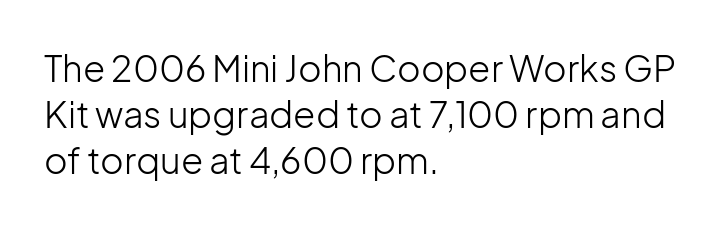
No word sits above an underline. Is there much room between lines? A standard amount, neither cramped nor airy. There is no visible air inserted between adjacent glyphs. Each letter's strokes conclude bluntly, with no projecting serifs. The setting favours the left margin, as ordinary paragraphs usually do. These lines were composed using upright roman letters.
